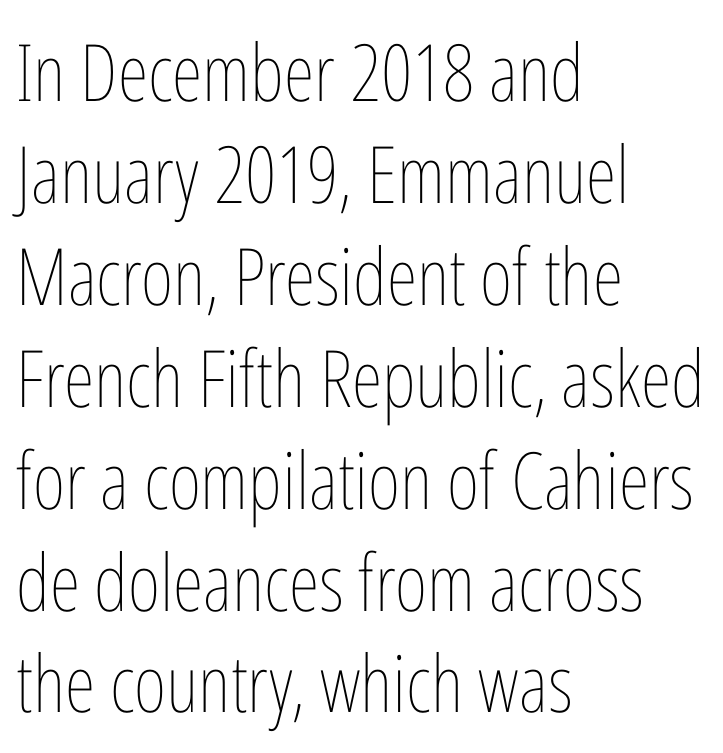
Q: Is the text bold? A: No.
Q: Is the text italic (slanted)? A: No, it is upright.
Q: Is the text underlined? A: No.
Q: How is the paragraph aligned? A: Left-aligned.
Q: Is the spacing between letters normal or unusually wide? A: Normal.
Q: Is the spacing between lines tight, normal or loose? A: Normal.
Q: Width (condensed, normal, or wide)? A: Condensed.
Q: Stroke contrast? A: Low.
Q: x-height? A: Medium.
Q: Monospaced? A: No.
